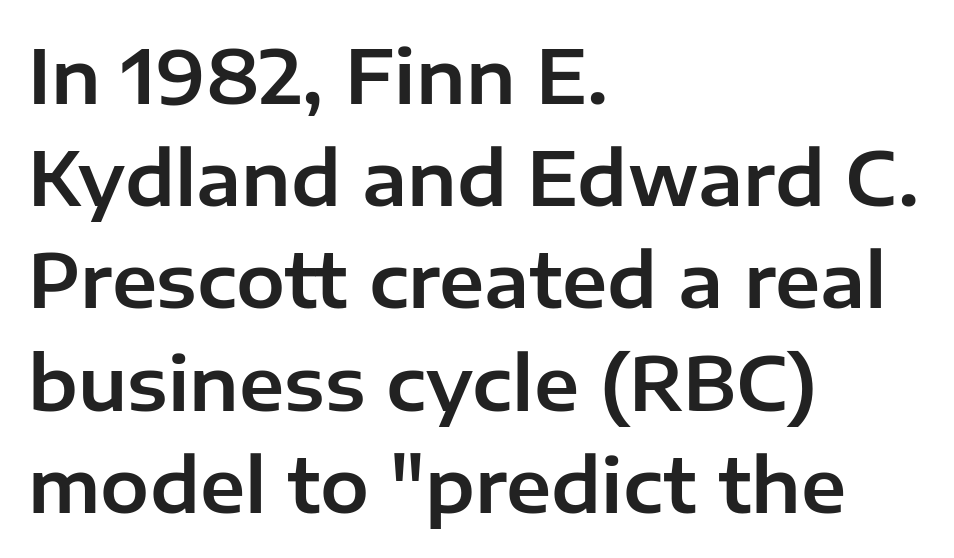
{"serif": "no", "italic": "no", "width": "normal", "stroke_contrast": "low", "x_height": "medium", "monospaced": "no", "underline": "no", "align": "left", "line_spacing": "normal", "line_spacing_ratio": 1.4, "letter_spacing": "normal", "letter_spacing_em": 0.0, "glyph_px": 73}
